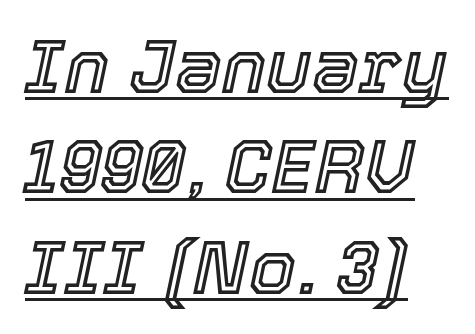
{"italic": "yes", "lean": "right", "slant_degrees": 12, "width": "normal", "x_height": "medium", "monospaced": "no", "underline": "yes", "line_spacing": "normal", "line_spacing_ratio": 1.34, "letter_spacing": "normal", "letter_spacing_em": 0.0, "glyph_px": 75}
